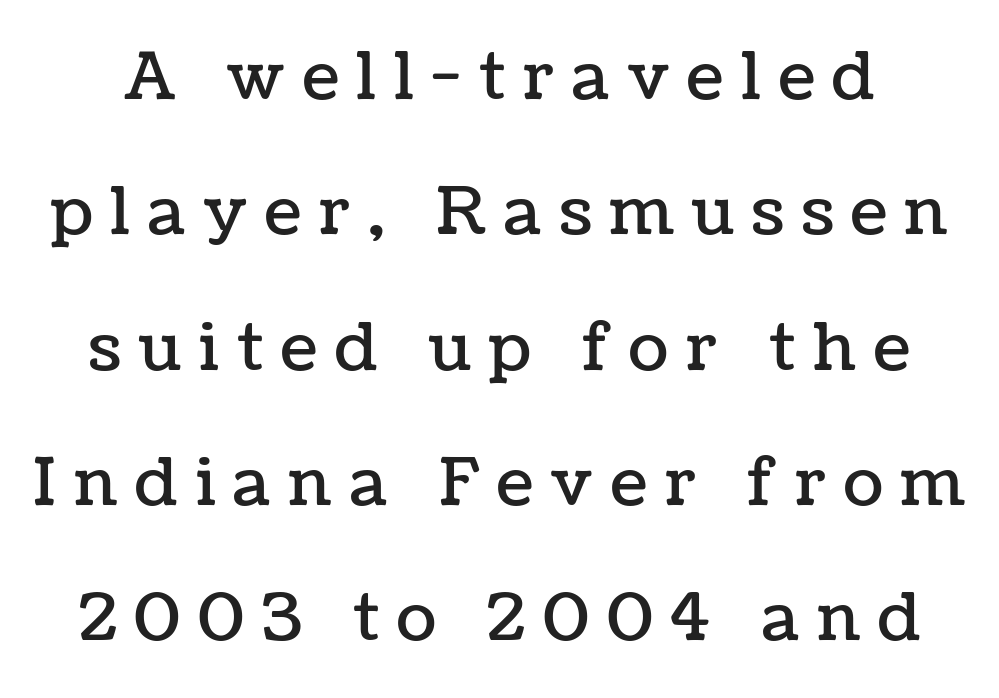
{"italic": "no", "width": "normal", "stroke_contrast": "low", "x_height": "medium", "monospaced": "no", "underline": "no", "line_spacing": "loose", "line_spacing_ratio": 2.05, "letter_spacing": "wide", "letter_spacing_em": 0.27, "glyph_px": 66}
